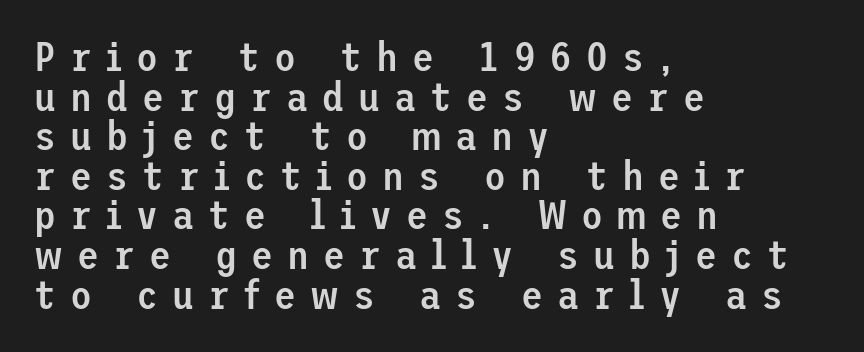
{"serif": "no", "italic": "no", "bold": "semi", "weight": "semibold", "width": "normal", "stroke_contrast": "low", "x_height": "medium", "underline": "no", "align": "left", "line_spacing": "tight", "line_spacing_ratio": 0.99, "letter_spacing": "wide", "letter_spacing_em": 0.35, "glyph_px": 40}
